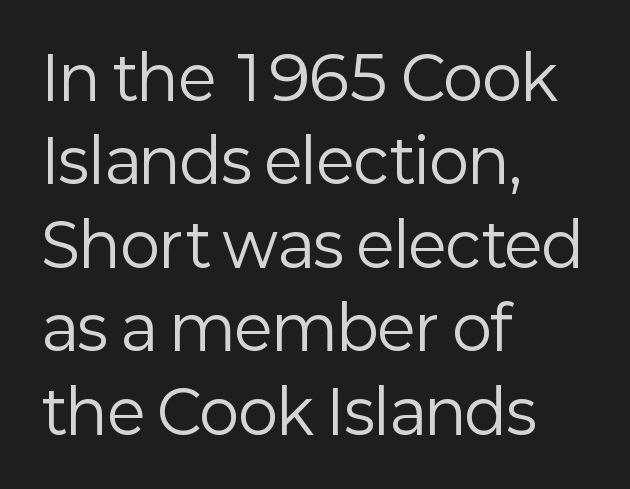
Q: Is the text bold? A: No.
Q: Is the text italic (slanted)? A: No, it is upright.
Q: Is the typeface a serif or a sans-serif typeface? A: Sans-serif.
Q: Is the text underlined? A: No.
Q: How is the paragraph aligned? A: Left-aligned.
Q: Is the spacing between letters normal or unusually wide? A: Normal.
Q: Is the spacing between lines tight, normal or loose? A: Normal.
Q: Width (condensed, normal, or wide)? A: Normal.
Q: Stroke contrast? A: Low.
Q: x-height? A: Medium.
Q: Monospaced? A: No.
